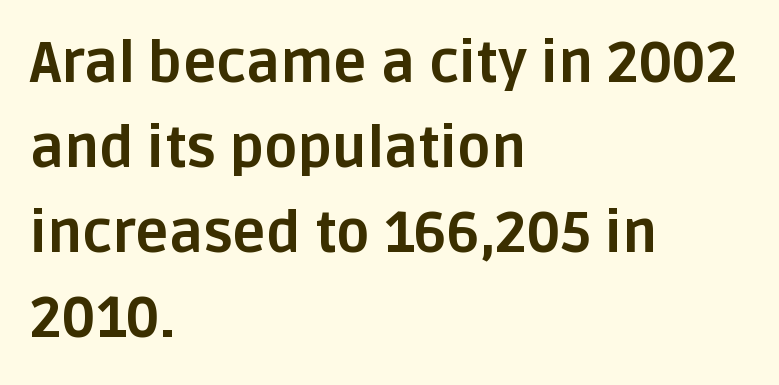
Q: Is the text bold? A: Yes.
Q: Is the text italic (slanted)? A: No, it is upright.
Q: Is the typeface a serif or a sans-serif typeface? A: Sans-serif.
Q: Is the text underlined? A: No.
Q: How is the paragraph aligned? A: Left-aligned.
Q: Is the spacing between letters normal or unusually wide? A: Normal.
Q: Is the spacing between lines tight, normal or loose? A: Normal.
Q: Width (condensed, normal, or wide)? A: Normal.
Q: Stroke contrast? A: Low.
Q: x-height? A: Large.
Q: Monospaced? A: No.
